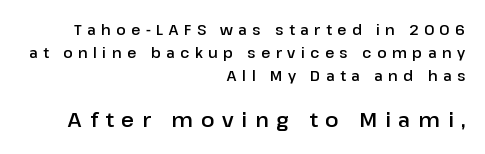
The space beneath each line is pristine and unruled. Does extra space separate the letters? Yes, quite a lot of it. Note: smaller setting up top, larger setting below. The type sits square on the baseline with zero lean. The vertical gap from one line to the next is medium. The typesetter chose a ragged-left arrangement here.
